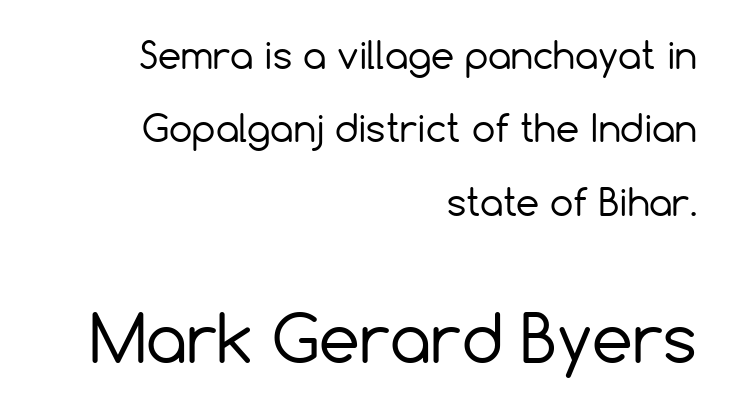
Q: Is the text bold? A: No.
Q: Is the text italic (slanted)? A: No, it is upright.
Q: Is the typeface a serif or a sans-serif typeface? A: Sans-serif.
Q: Is the text underlined? A: No.
Q: How is the paragraph aligned? A: Right-aligned.
Q: Is the spacing between letters normal or unusually wide? A: Normal.
Q: Is the spacing between lines tight, normal or loose? A: Loose.
Q: Which block of text is set in a larger size, the first (top) or the second (bottom)? A: The second (bottom) one.
Q: Width (condensed, normal, or wide)? A: Normal.
Q: Stroke contrast? A: Low.
Q: x-height? A: Medium.
Q: Monospaced? A: No.
